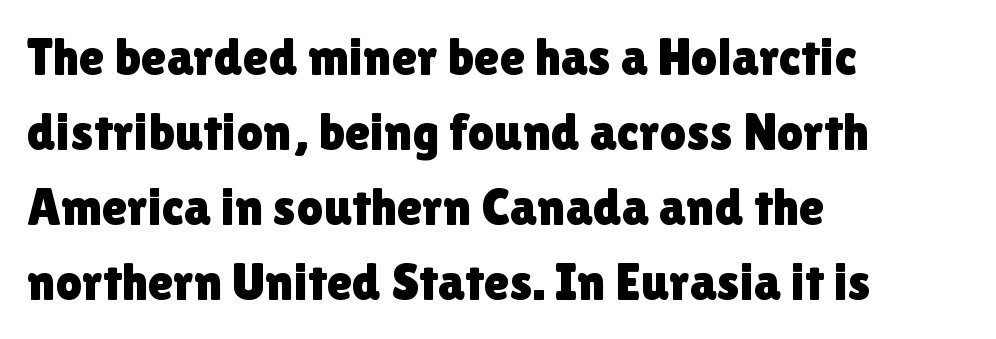
{"serif": "no", "italic": "no", "width": "normal", "stroke_contrast": "low", "x_height": "medium", "monospaced": "no", "underline": "no", "align": "left", "line_spacing": "normal", "line_spacing_ratio": 1.44, "letter_spacing": "normal", "letter_spacing_em": 0.0, "glyph_px": 52}
